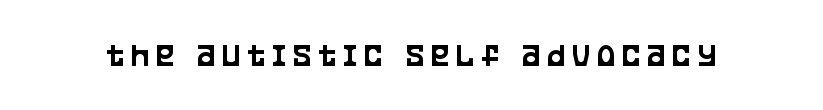
Q: Is the text italic (slanted)? A: No, it is upright.
Q: Is the typeface a serif or a sans-serif typeface? A: Sans-serif.
Q: Is the text underlined? A: No.
Q: Is the spacing between letters normal or unusually wide? A: Unusually wide.
Q: Width (condensed, normal, or wide)? A: Condensed.
Q: Stroke contrast? A: Low.
Q: x-height? A: Large.
Q: Monospaced? A: No.
